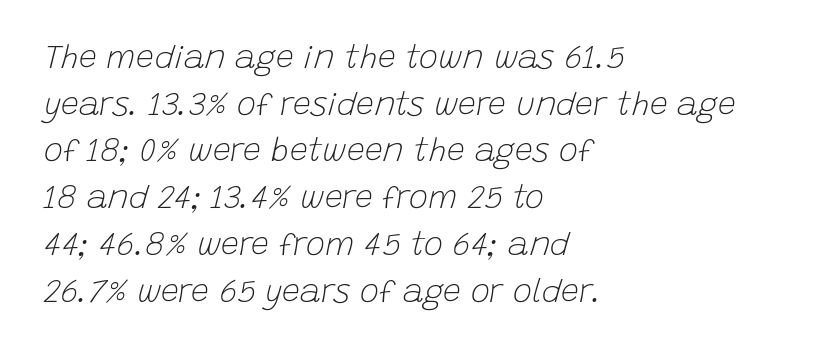
Q: Is the text bold? A: No.
Q: Is the text italic (slanted)? A: Yes, it leans right by about 15 degrees.
Q: Is the text underlined? A: No.
Q: How is the paragraph aligned? A: Left-aligned.
Q: Is the spacing between letters normal or unusually wide? A: Normal.
Q: Is the spacing between lines tight, normal or loose? A: Normal.
Q: Width (condensed, normal, or wide)? A: Normal.
Q: Stroke contrast? A: Low.
Q: x-height? A: Large.
Q: Monospaced? A: No.
